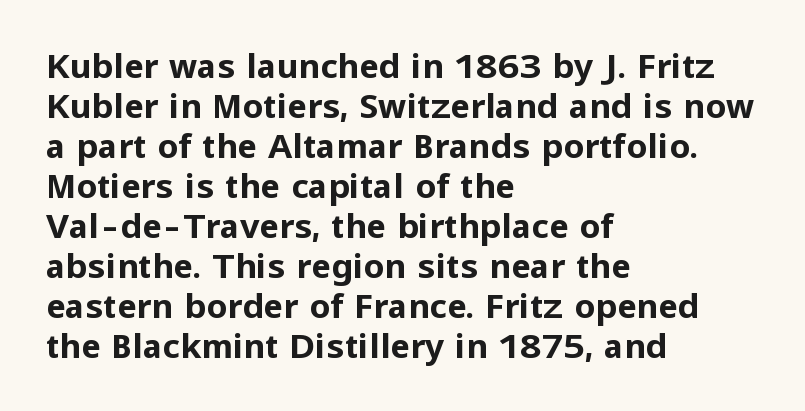
Q: Is the text bold? A: Yes.
Q: Is the text italic (slanted)? A: No, it is upright.
Q: Is the typeface a serif or a sans-serif typeface? A: Sans-serif.
Q: Is the text underlined? A: No.
Q: How is the paragraph aligned? A: Left-aligned.
Q: Is the spacing between letters normal or unusually wide? A: Normal.
Q: Width (condensed, normal, or wide)? A: Normal.
Q: Stroke contrast? A: Low.
Q: x-height? A: Medium.
Q: Monospaced? A: No.
